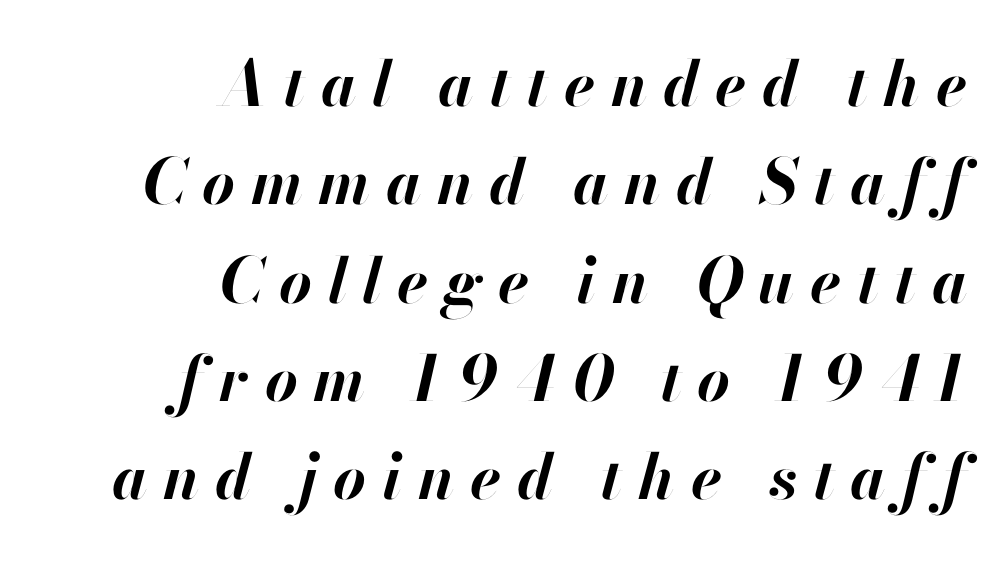
The image shows 63 px bold type, italic (leaning right); set right-aligned, normal line spacing (1.56x), unusually wide letter spacing (+0.25 em), not underlined; high stroke contrast and a small x-height.
